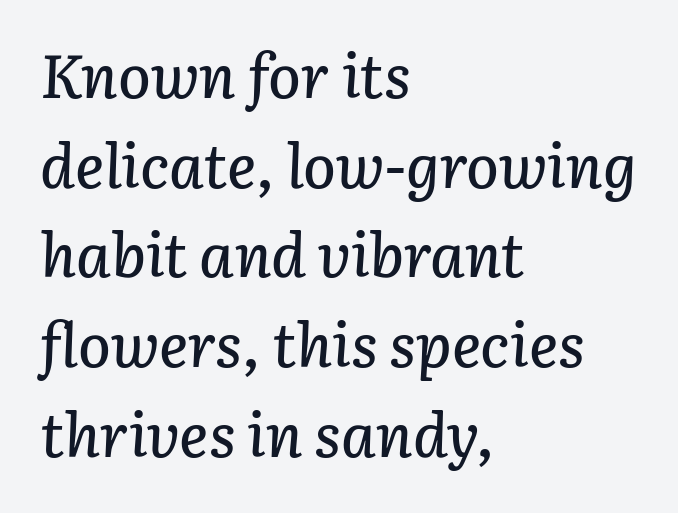
{"italic": "yes", "lean": "right", "slant_degrees": 3, "width": "normal", "stroke_contrast": "low", "x_height": "medium", "monospaced": "no", "underline": "no", "align": "left", "line_spacing": "normal", "line_spacing_ratio": 1.47, "letter_spacing": "normal", "letter_spacing_em": 0.0, "glyph_px": 61}
